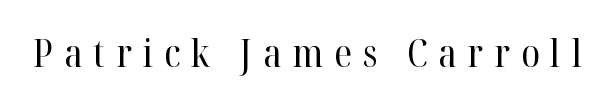
The image shows 38 px regular-weight serif type, upright; set unusually wide letter spacing (+0.29 em), not underlined; high stroke contrast and a medium x-height.
